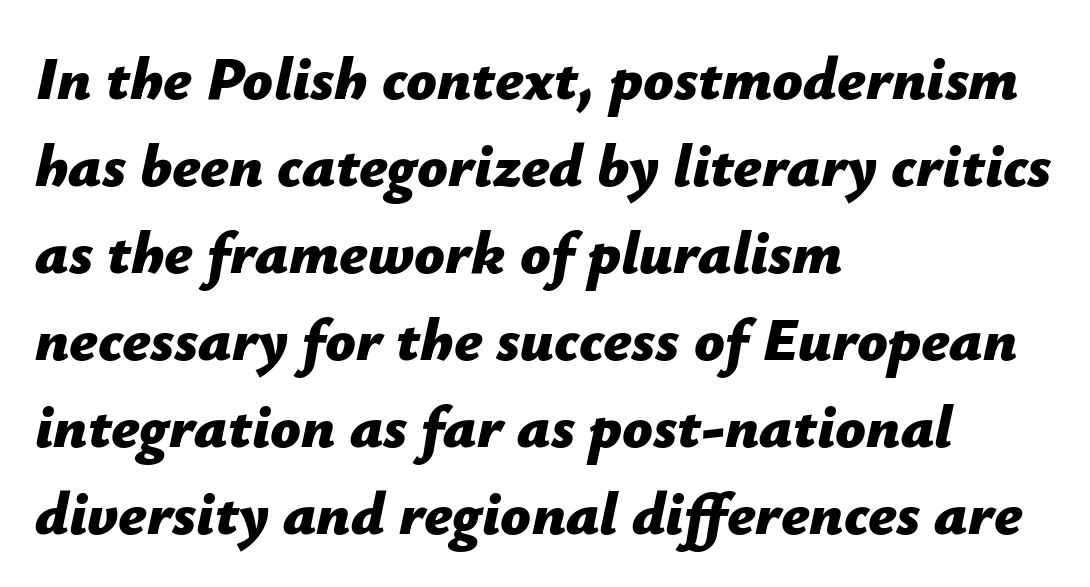
{"italic": "yes", "lean": "right", "slant_degrees": 12, "bold": "yes", "weight": "bold", "width": "normal", "stroke_contrast": "low", "x_height": "medium", "monospaced": "no", "underline": "no", "align": "left", "line_spacing": "normal", "line_spacing_ratio": 1.45, "letter_spacing": "normal", "letter_spacing_em": 0.0, "glyph_px": 60}
